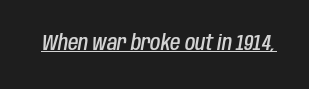
{"italic": "yes", "lean": "right", "slant_degrees": 10, "bold": "semi", "underline": "yes", "letter_spacing": "normal", "letter_spacing_em": 0.0, "glyph_px": 21}
